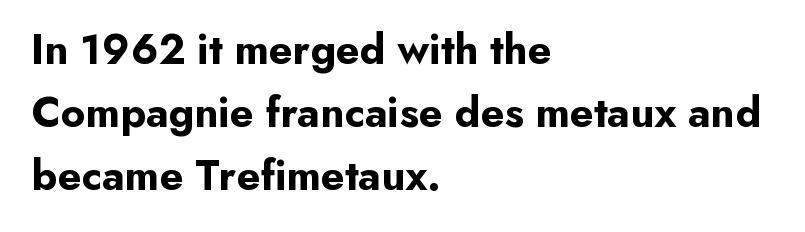
The image shows 43 px bold sans-serif type, upright; set left-aligned, normal line spacing (1.46x), normal letter spacing, not underlined; low stroke contrast and a small x-height.
